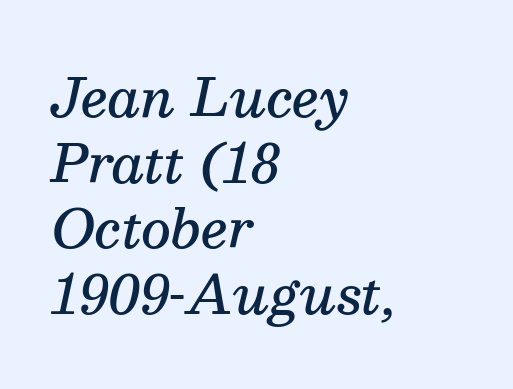
The image shows 52 px semibold serif type, italic (leaning right); set left-aligned, normal line spacing (1.26x), normal letter spacing, not underlined; medium stroke contrast and a medium x-height.
